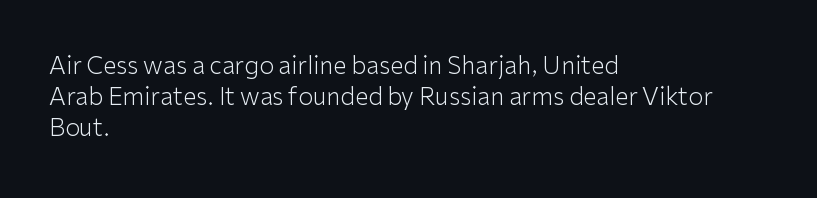
Q: Is the text bold? A: No.
Q: Is the text italic (slanted)? A: No, it is upright.
Q: Is the text underlined? A: No.
Q: How is the paragraph aligned? A: Left-aligned.
Q: Is the spacing between letters normal or unusually wide? A: Normal.
Q: Is the spacing between lines tight, normal or loose? A: Normal.
